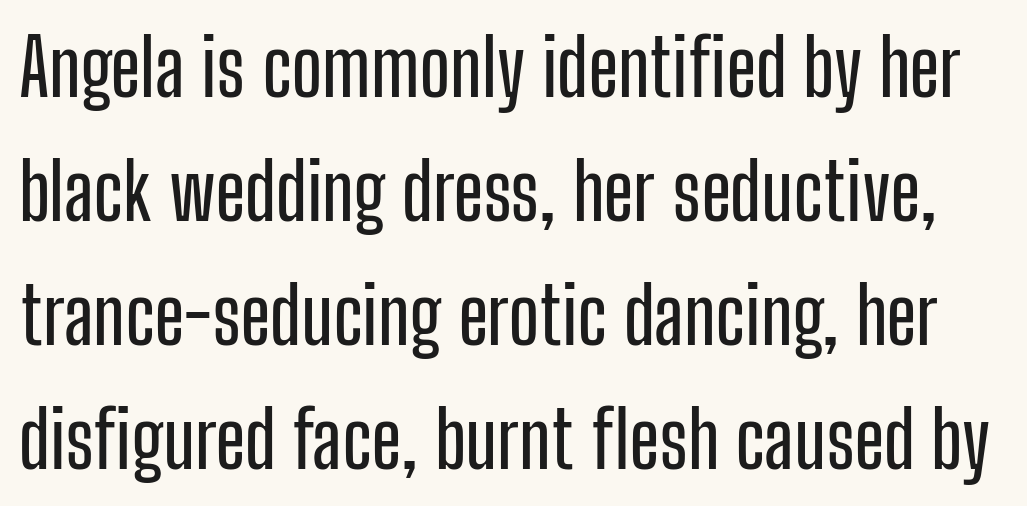
Is this a sans? Yes — the strokes have no serifs. The line texture is even and compact thanks to regular tracking. The letters advance in unequal steps, a hallmark of proportional type. Rule under the text: the space is simply empty. Rendered with straight, roman letterforms. The passage shown stacks its lines at a standard gap.
